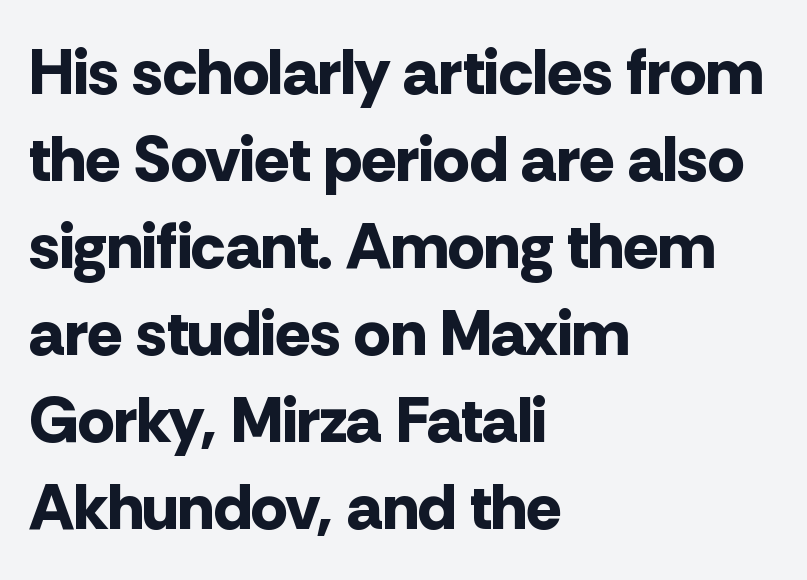
Q: Is the text bold? A: Yes.
Q: Is the text italic (slanted)? A: No, it is upright.
Q: Is the typeface a serif or a sans-serif typeface? A: Sans-serif.
Q: Is the text underlined? A: No.
Q: How is the paragraph aligned? A: Left-aligned.
Q: Is the spacing between letters normal or unusually wide? A: Normal.
Q: Is the spacing between lines tight, normal or loose? A: Normal.
Q: Width (condensed, normal, or wide)? A: Normal.
Q: Stroke contrast? A: Low.
Q: x-height? A: Medium.
Q: Monospaced? A: No.
